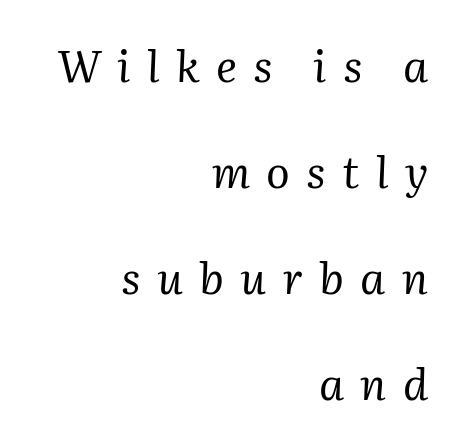
Style check: oblique. Caption: face not bold, strokes unweighted. Think of a printed novel: that variable character pitch is what you see here. A flush-right, rag-left setting is used for this passage. What kind of face is this? One with serifs.
